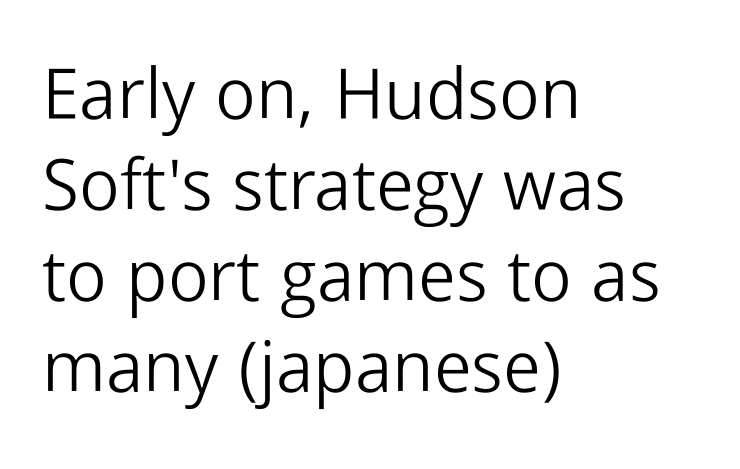
{"serif": "no", "italic": "no", "bold": "no", "weight": "light", "width": "normal", "stroke_contrast": "low", "x_height": "medium", "monospaced": "no", "underline": "no", "align": "left", "line_spacing": "normal", "line_spacing_ratio": 1.28, "letter_spacing": "normal", "letter_spacing_em": 0.0, "glyph_px": 71}
